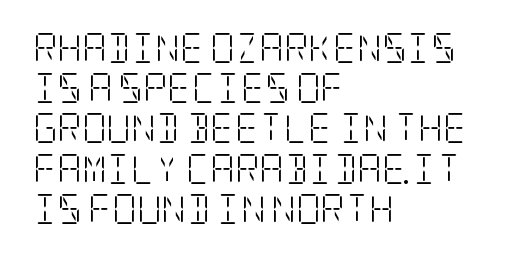
Q: Is the text bold? A: No.
Q: Is the text italic (slanted)? A: No, it is upright.
Q: Is the typeface a serif or a sans-serif typeface? A: Serif.
Q: Is the text underlined? A: No.
Q: How is the paragraph aligned? A: Left-aligned.
Q: Is the spacing between letters normal or unusually wide? A: Normal.
Q: Is the spacing between lines tight, normal or loose? A: Normal.
Q: Width (condensed, normal, or wide)? A: Condensed.
Q: Stroke contrast? A: Low.
Q: x-height? A: Large.
